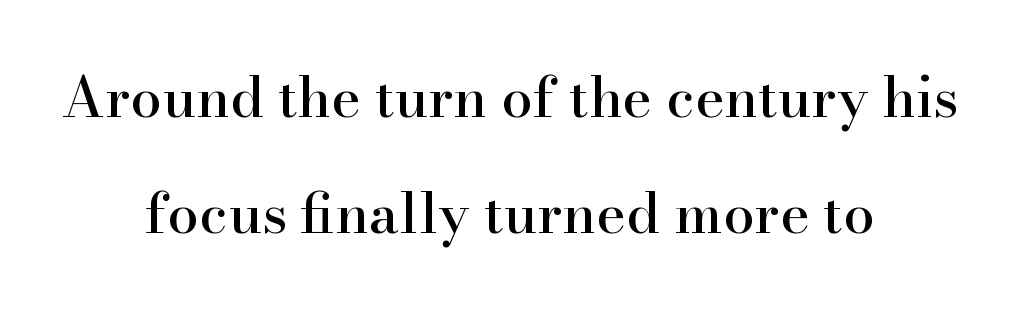
{"serif": "yes", "italic": "no", "width": "normal", "stroke_contrast": "high", "x_height": "small", "monospaced": "no", "underline": "no", "align": "center", "line_spacing": "loose", "line_spacing_ratio": 2.07, "letter_spacing": "normal", "letter_spacing_em": 0.0, "glyph_px": 56}
